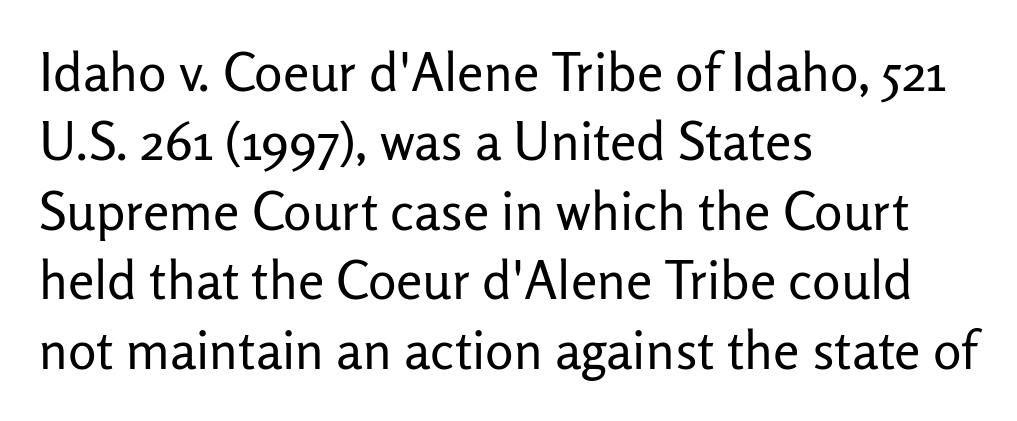
{"serif": "no", "italic": "no", "bold": "no", "weight": "regular", "width": "normal", "stroke_contrast": "low", "x_height": "medium", "monospaced": "no", "underline": "no", "align": "left", "line_spacing": "normal", "line_spacing_ratio": 1.31, "letter_spacing": "normal", "letter_spacing_em": 0.0, "glyph_px": 53}
